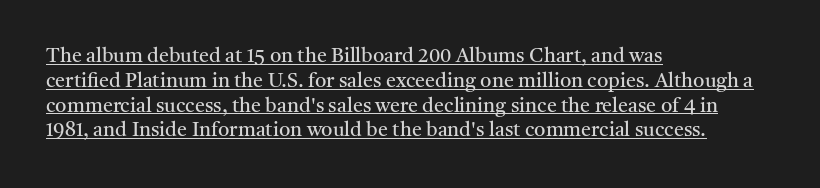
Q: Is the text bold? A: No.
Q: Is the text italic (slanted)? A: No, it is upright.
Q: Is the text underlined? A: Yes.
Q: How is the paragraph aligned? A: Left-aligned.
Q: Is the spacing between letters normal or unusually wide? A: Normal.
